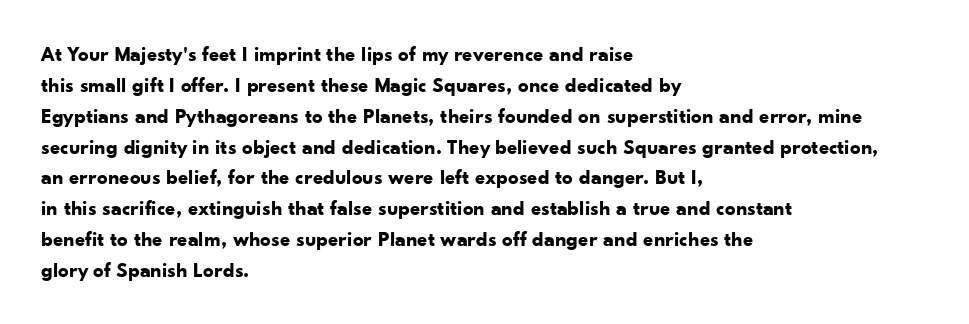
Posture: vertical. A classic flush-left, rag-right setting is used for this passage. Horizontal bands of white between lines are of average thickness. Each word holds together tightly as a unit, with standard inter-letter gaps. The font is running at its bold setting.
